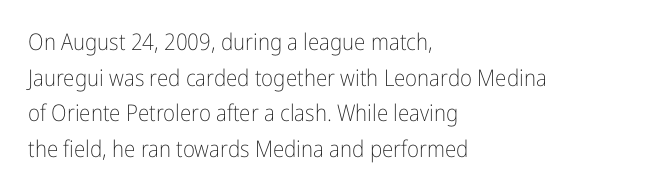
Q: Is the text bold? A: No.
Q: Is the text italic (slanted)? A: No, it is upright.
Q: Is the text underlined? A: No.
Q: How is the paragraph aligned? A: Left-aligned.
Q: Is the spacing between letters normal or unusually wide? A: Normal.
Q: Is the spacing between lines tight, normal or loose? A: Normal.
